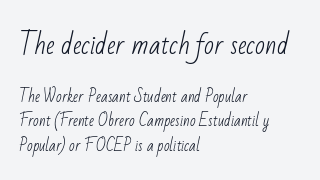
{"bold": "no", "underline": "no", "align": "left", "line_spacing": "normal", "line_spacing_ratio": 1.62, "letter_spacing": "normal", "letter_spacing_em": 0.0, "larger_block": "first", "size_ratio": 1.73, "glyph_px": 26}
